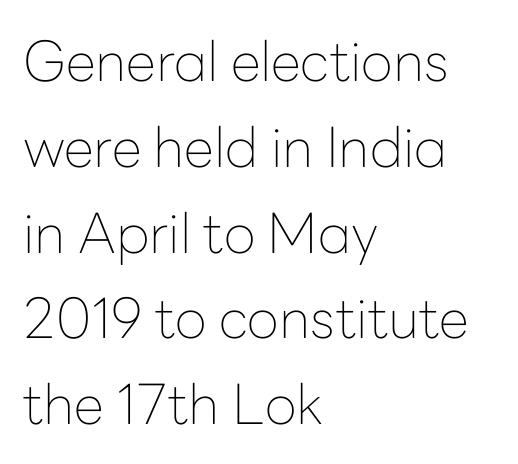
Q: Is the text bold? A: No.
Q: Is the text italic (slanted)? A: No, it is upright.
Q: Is the typeface a serif or a sans-serif typeface? A: Sans-serif.
Q: Is the text underlined? A: No.
Q: How is the paragraph aligned? A: Left-aligned.
Q: Is the spacing between letters normal or unusually wide? A: Normal.
Q: Is the spacing between lines tight, normal or loose? A: Normal.
Q: Width (condensed, normal, or wide)? A: Normal.
Q: Stroke contrast? A: Low.
Q: x-height? A: Medium.
Q: Monospaced? A: No.
